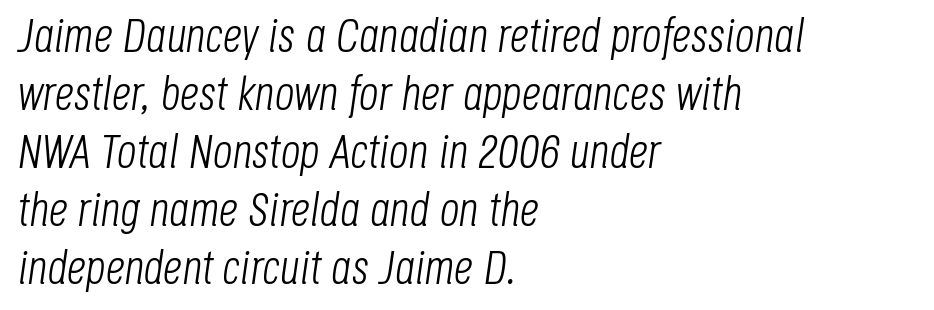
Q: Is the text bold? A: No.
Q: Is the text italic (slanted)? A: Yes, it leans right by about 8 degrees.
Q: Is the text underlined? A: No.
Q: How is the paragraph aligned? A: Left-aligned.
Q: Is the spacing between letters normal or unusually wide? A: Normal.
Q: Width (condensed, normal, or wide)? A: Condensed.
Q: Stroke contrast? A: Low.
Q: x-height? A: Large.
Q: Monospaced? A: No.
